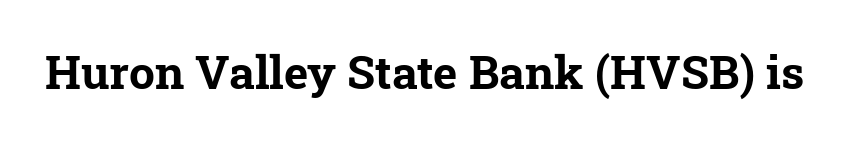
Between one letter and the next there's only the usual sliver of space. Check under the words: just untouched page. I'd call this a serif setting — the letters wear small feet. The typesetting leans heavy: a genuine bold. Note the varied advance widths — an 'i' is clearly narrower than an 'm'.
